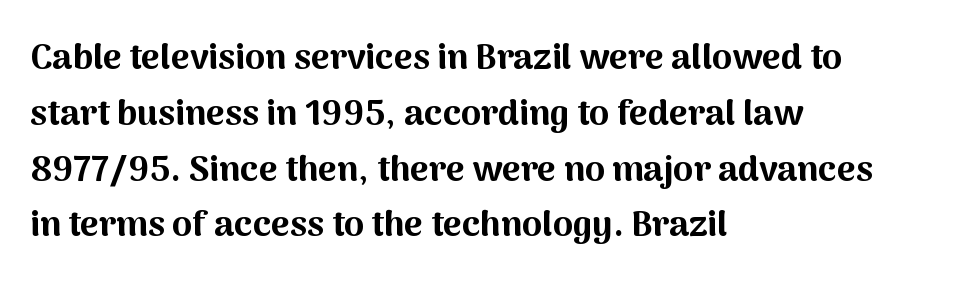
The image shows 36 px bold sans-serif type, upright; set left-aligned, normal line spacing (1.55x), normal letter spacing, not underlined; medium stroke contrast and a medium x-height.
